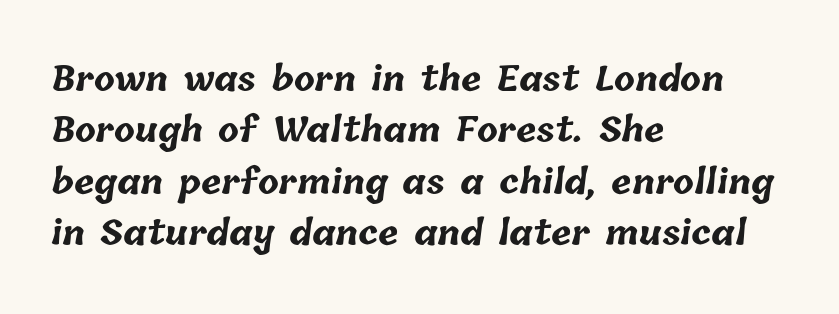
Q: Is the text bold? A: Yes.
Q: Is the text underlined? A: No.
Q: How is the paragraph aligned? A: Left-aligned.
Q: Is the spacing between letters normal or unusually wide? A: Normal.
Q: Is the spacing between lines tight, normal or loose? A: Normal.
Q: Width (condensed, normal, or wide)? A: Normal.
Q: Stroke contrast? A: Low.
Q: x-height? A: Medium.
Q: Monospaced? A: No.
